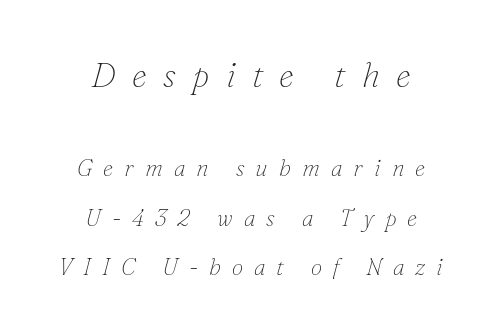
Q: Is the text bold? A: No.
Q: Is the text italic (slanted)? A: Yes, it leans right by about 16 degrees.
Q: Is the typeface a serif or a sans-serif typeface? A: Serif.
Q: Is the text underlined? A: No.
Q: How is the paragraph aligned? A: Centered.
Q: Is the spacing between letters normal or unusually wide? A: Unusually wide.
Q: Is the spacing between lines tight, normal or loose? A: Loose.
Q: Which block of text is set in a larger size, the first (top) or the second (bottom)? A: The first (top) one.
Q: Width (condensed, normal, or wide)? A: Normal.
Q: Stroke contrast? A: Low.
Q: x-height? A: Small.
Q: Monospaced? A: No.
